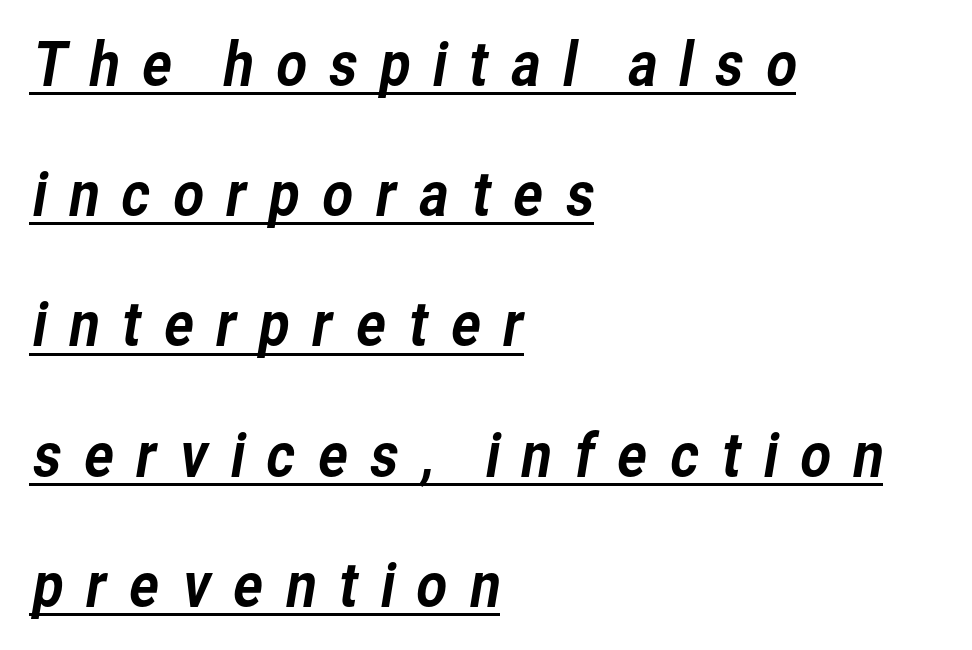
Q: Is the typeface a serif or a sans-serif typeface? A: Sans-serif.
Q: Is the text underlined? A: Yes.
Q: How is the paragraph aligned? A: Left-aligned.
Q: Is the spacing between letters normal or unusually wide? A: Unusually wide.
Q: Is the spacing between lines tight, normal or loose? A: Loose.
Q: Width (condensed, normal, or wide)? A: Normal.
Q: Stroke contrast? A: Low.
Q: x-height? A: Medium.
Q: Monospaced? A: No.
